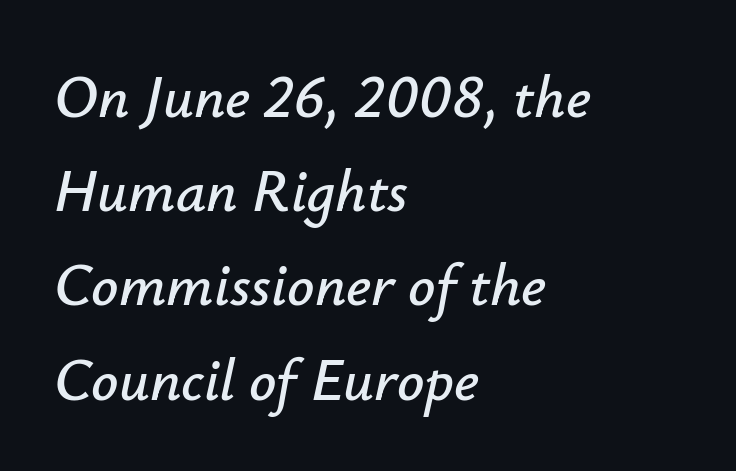
Regular leading. Casual observation: everything's shoved over to the left. Lines of text with bare space underneath. Nobody touched the tracking dial on this one.
